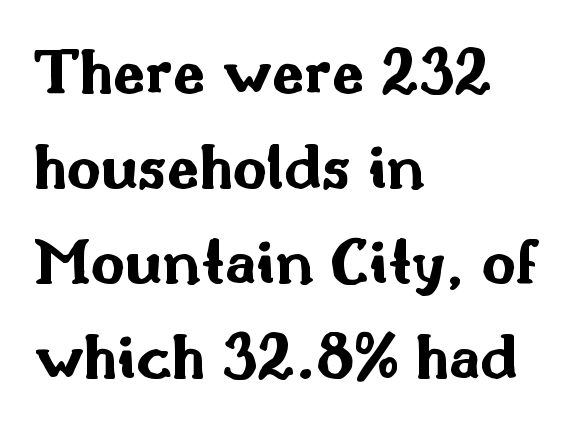
Q: Is the text bold? A: Yes.
Q: Is the text italic (slanted)? A: No, it is upright.
Q: Is the typeface a serif or a sans-serif typeface? A: Sans-serif.
Q: Is the text underlined? A: No.
Q: How is the paragraph aligned? A: Left-aligned.
Q: Is the spacing between letters normal or unusually wide? A: Normal.
Q: Is the spacing between lines tight, normal or loose? A: Normal.
Q: Width (condensed, normal, or wide)? A: Wide.
Q: Stroke contrast? A: Medium.
Q: x-height? A: Small.
Q: Monospaced? A: No.
